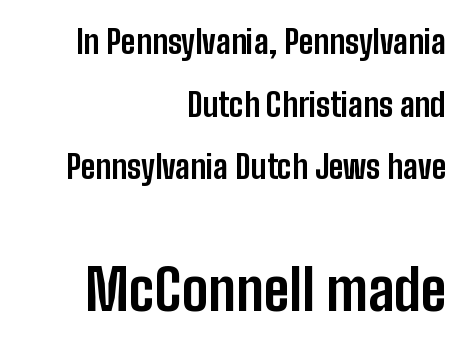
Each letter's strokes conclude bluntly, with no projecting serifs. Is the block centered? No — it sits flush against the right margin. Varying glyph widths throughout — classic text-font behaviour. Letter spacing: default. One glance says open: line gaps are wider than usual. The second block has been scaled up relative to the first.
